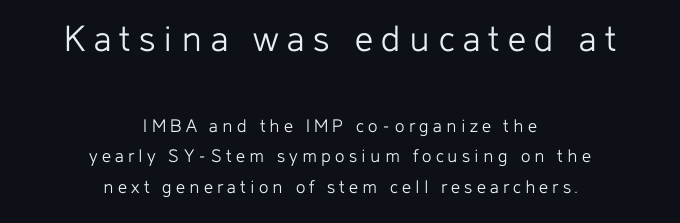
Normally led — the rows are evenly, conventionally spaced. The face used here is rendered with a markedly widened letterfit. Clear beneath every line of the passage. Here the first block reads like a headline and the second like body copy.
